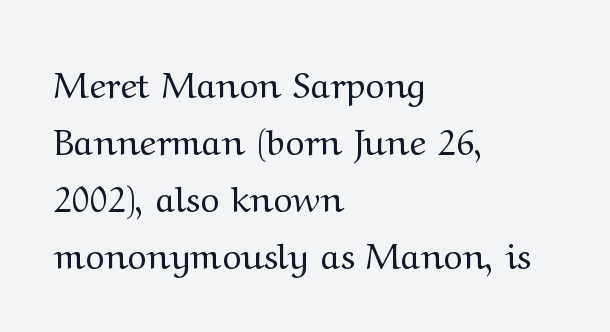
The font family rendered here belongs to the serif group. The specimen reads as upright at a glance. In CSS terms this would be text-align: left. The tracking reads as untouched default to a designer's eye. Each row of text sits above clean, open space.
